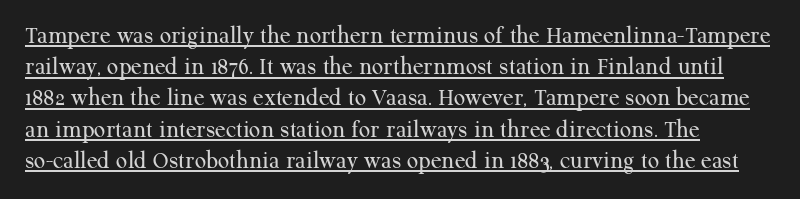
Q: Is the text bold? A: No.
Q: Is the text italic (slanted)? A: No, it is upright.
Q: Is the text underlined? A: Yes.
Q: How is the paragraph aligned? A: Left-aligned.
Q: Is the spacing between letters normal or unusually wide? A: Normal.
Q: Is the spacing between lines tight, normal or loose? A: Normal.
